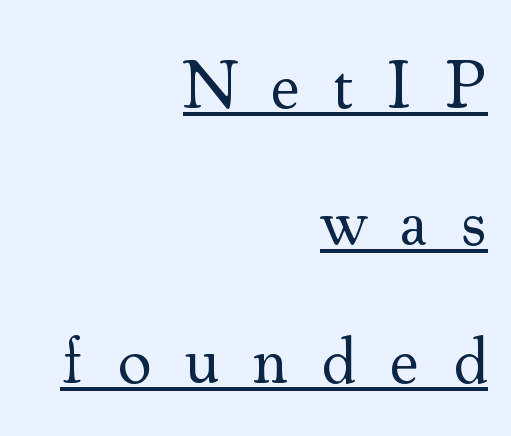
The rendering uses natural spacing where letterforms have individual widths. Every stem runs plumb, perpendicular to the baseline. Which margin do the lines hug? The right one — the left edge is uneven. The face used here is seriffed, in the tradition of book romans.
